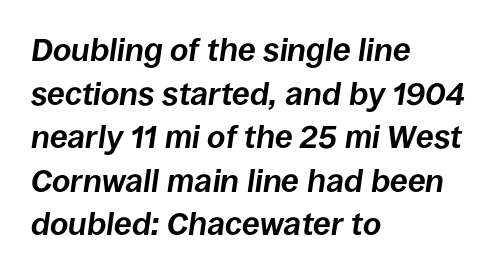
Italic: yes, the glyphs are oblique. The lines sit at an ordinary, default distance from one another. Here the designer chose a conventional face with non-uniform glyph widths. Typeset ragged right — the left edge is the straight one. Thick stems and heavy bowls — unmistakably bold. In terms of letterspacing, this is plain default setting.
